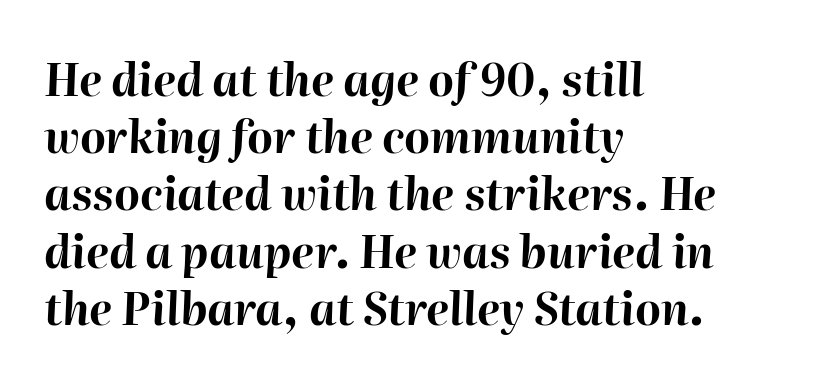
Q: Is the text bold? A: Yes.
Q: Is the text italic (slanted)? A: Yes, it leans right by about 2 degrees.
Q: Is the text underlined? A: No.
Q: How is the paragraph aligned? A: Left-aligned.
Q: Is the spacing between letters normal or unusually wide? A: Normal.
Q: Is the spacing between lines tight, normal or loose? A: Normal.
Q: Width (condensed, normal, or wide)? A: Normal.
Q: Stroke contrast? A: High.
Q: x-height? A: Medium.
Q: Monospaced? A: No.
